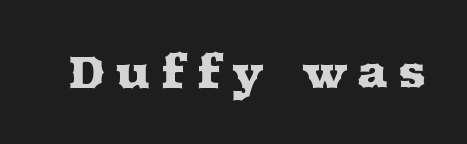
The designer went with a serif here, giving each stem small feet. Only glyphs here, with clear space below each row. Style check: upright. The letters advance in unequal steps, a hallmark of proportional type.
